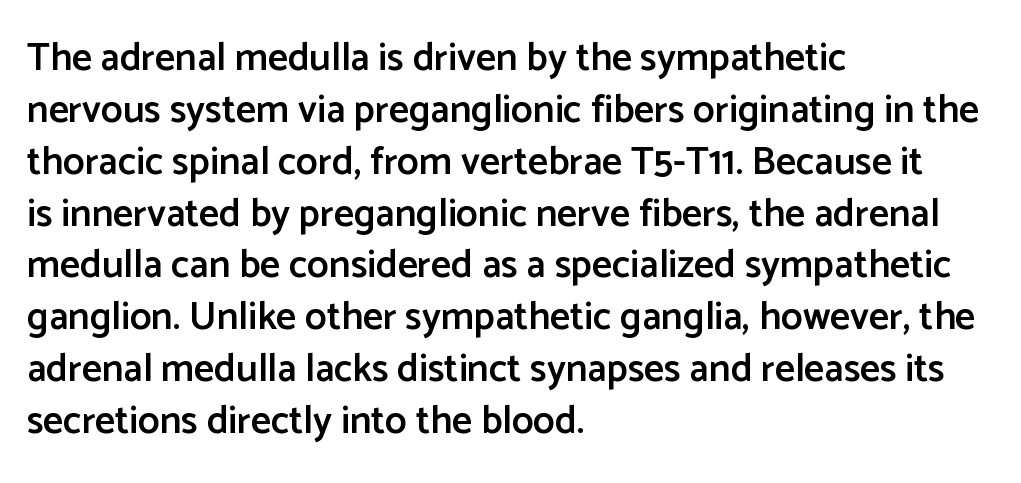
{"serif": "no", "italic": "no", "bold": "semi", "weight": "semibold", "width": "normal", "stroke_contrast": "low", "x_height": "medium", "monospaced": "no", "underline": "no", "align": "left", "line_spacing": "normal", "line_spacing_ratio": 1.33, "letter_spacing": "normal", "letter_spacing_em": 0.0, "glyph_px": 39}
